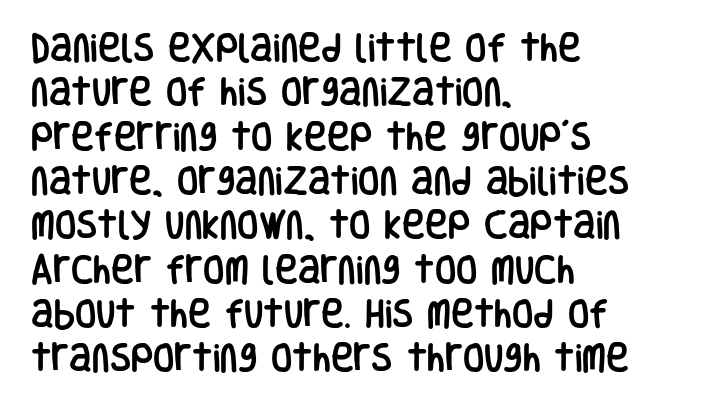
The image shows 31 px condensed sans-serif type, upright; set left-aligned, normal line spacing (1.43x), normal letter spacing, not underlined; low stroke contrast and a large x-height.
